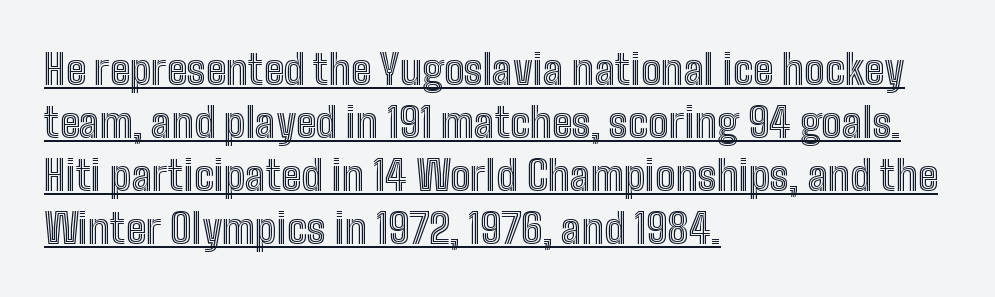
{"italic": "no", "width": "condensed", "x_height": "medium", "monospaced": "no", "underline": "yes", "align": "left", "line_spacing": "normal", "line_spacing_ratio": 1.29, "letter_spacing": "normal", "letter_spacing_em": 0.0, "glyph_px": 41}
